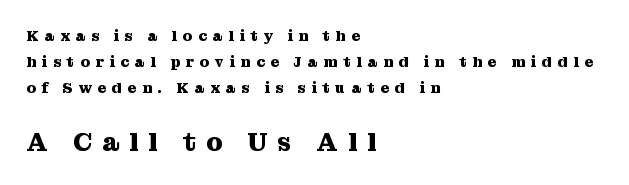
The image shows 26 px bold type, upright; set left-aligned, line spacing 1.73x, unusually wide letter spacing (+0.38 em), not underlined; the second (bottom) block is 1.73x larger.
